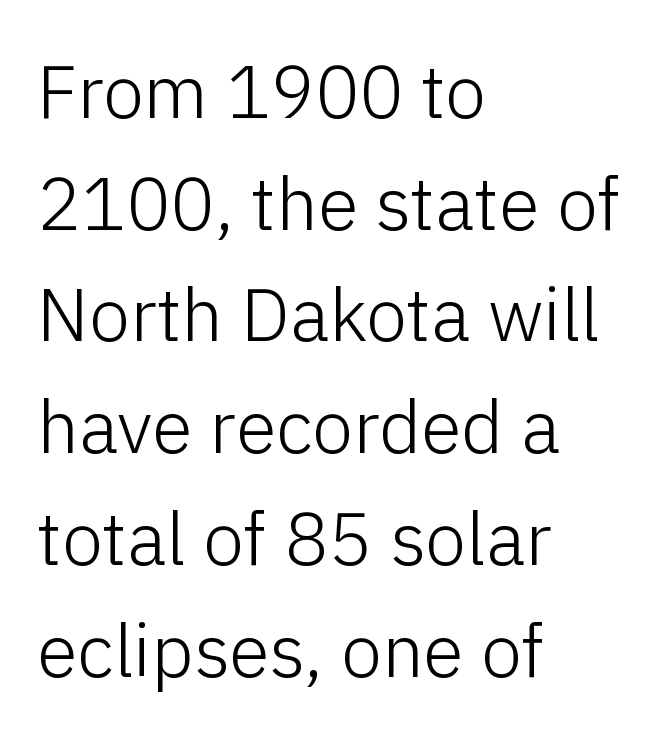
{"serif": "no", "italic": "no", "bold": "no", "weight": "light", "width": "normal", "stroke_contrast": "low", "x_height": "medium", "monospaced": "no", "underline": "no", "align": "left", "line_spacing": "normal", "line_spacing_ratio": 1.51, "letter_spacing": "normal", "letter_spacing_em": 0.0, "glyph_px": 74}
